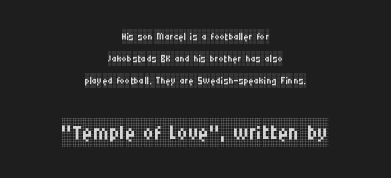
Lines of text with bare space underneath. Default kerning and tracking; the words read as compact shapes. The lettering holds an erect, upright posture throughout. Serifs: yes, visible at the terminals of the letterforms. Counters stay open thanks to moderate or lighter strokes. Think of a printed novel: that variable character pitch is what you see here.
